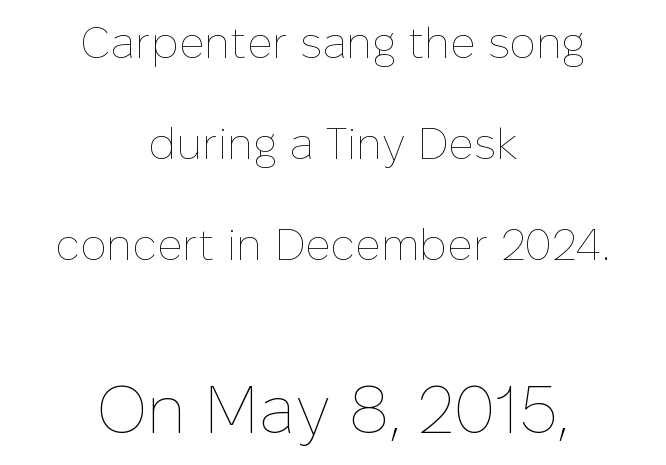
Q: Is the text bold? A: No.
Q: Is the text italic (slanted)? A: No, it is upright.
Q: Is the text underlined? A: No.
Q: How is the paragraph aligned? A: Centered.
Q: Is the spacing between letters normal or unusually wide? A: Normal.
Q: Is the spacing between lines tight, normal or loose? A: Loose.
Q: Which block of text is set in a larger size, the first (top) or the second (bottom)? A: The second (bottom) one.
Q: Width (condensed, normal, or wide)? A: Normal.
Q: Stroke contrast? A: Low.
Q: x-height? A: Medium.
Q: Monospaced? A: No.
